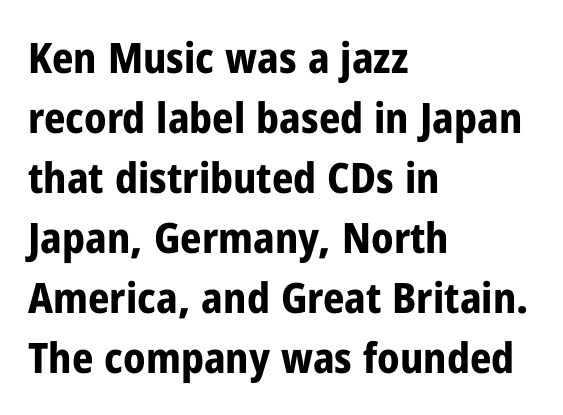
Observe the ordinary spacing: letters are neighbours, not strangers. Set as a true bold cut, around the 700 mark. Horizontally, the lines are justified to the leading edge only. Note: no serifs on the glyphs.
